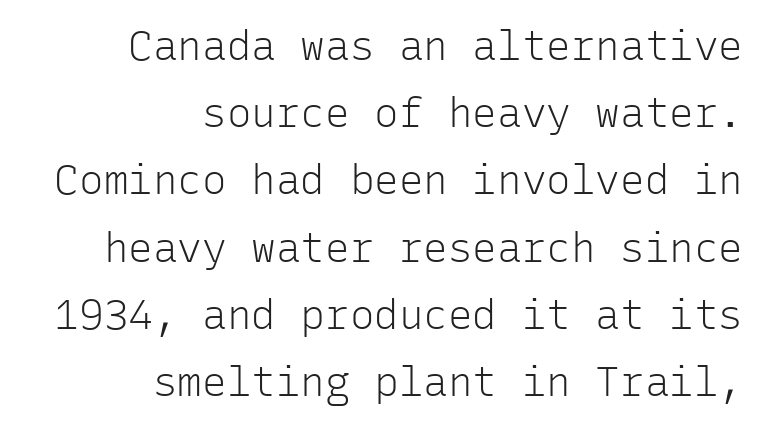
The image shows 41 px light sans-serif type, upright, monospaced; set right-aligned, normal line spacing (1.64x), normal letter spacing, not underlined; low stroke contrast and a medium x-height.
